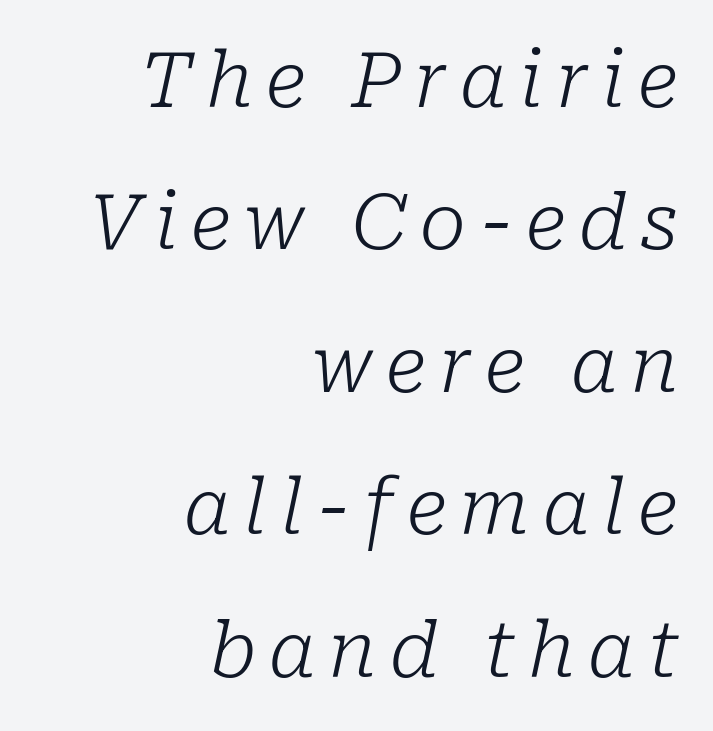
The image shows 77 px light serif type, italic (leaning right); set right-aligned, line spacing 1.85x, not underlined; low stroke contrast and a medium x-height.
